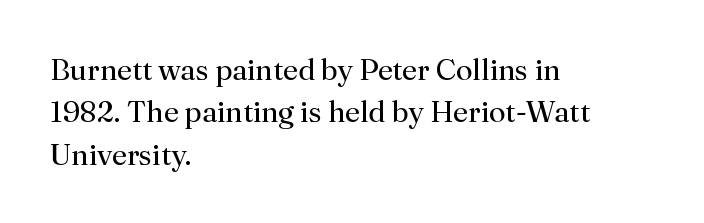
The image shows 30 px regular-weight serif type, upright; set left-aligned, normal line spacing (1.41x), normal letter spacing, not underlined; medium stroke contrast and a small x-height.
